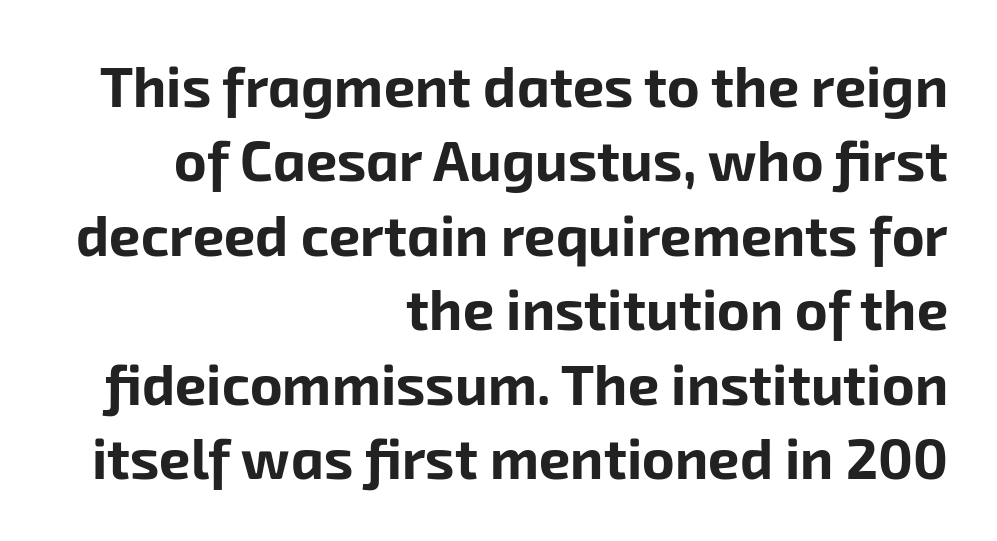
The image shows 56 px bold sans-serif type; set right-aligned, normal line spacing (1.33x), normal letter spacing, not underlined; low stroke contrast and a medium x-height.
